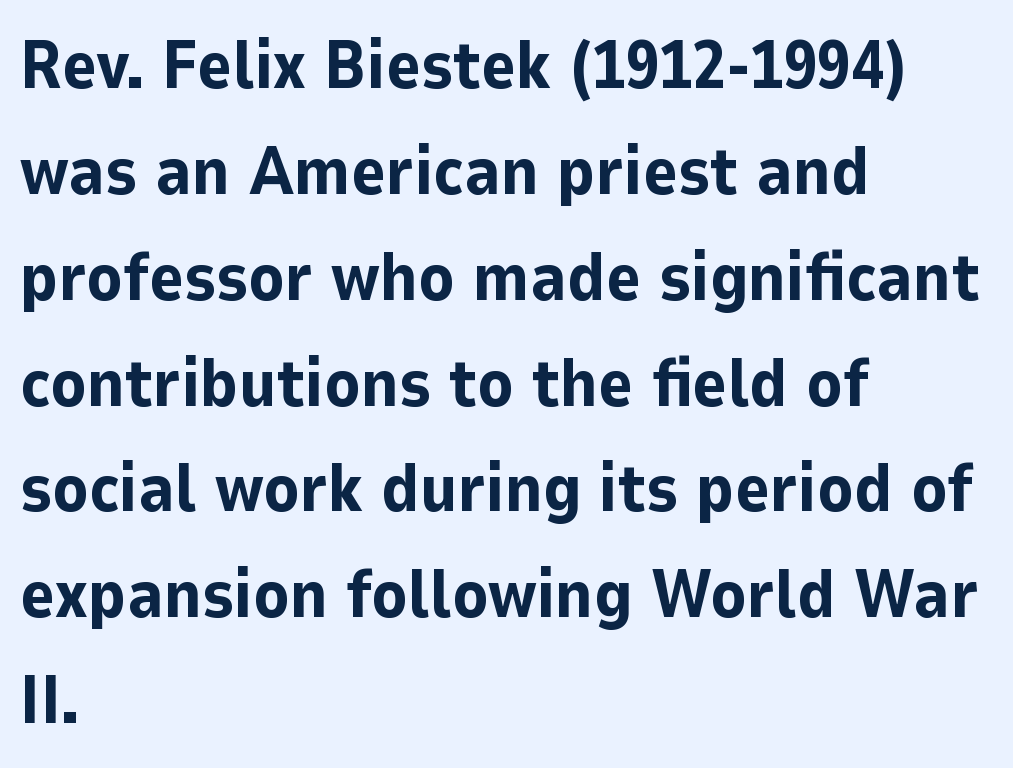
The image shows 67 px bold sans-serif type, upright; set left-aligned, normal line spacing (1.58x), normal letter spacing, not underlined; low stroke contrast and a medium x-height.
